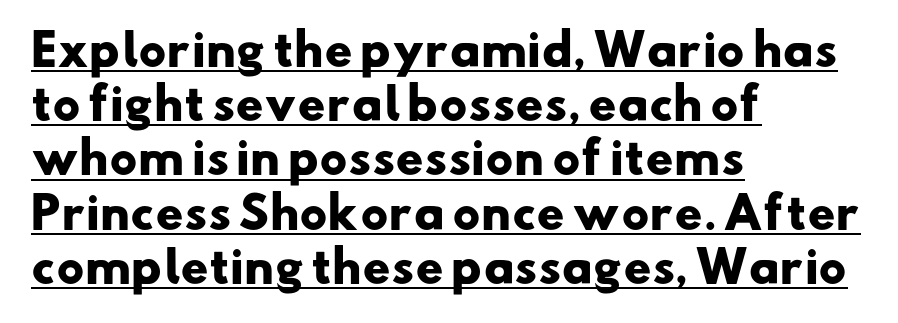
One-word summary of the alignment: left. Normally led — the rows are evenly, conventionally spaced. Each glyph is drawn with heavy, bold strokes. Beneath each row of characters lies a ruled line.
